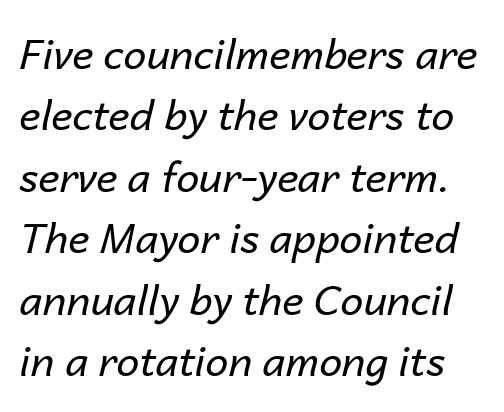
{"italic": "yes", "lean": "right", "slant_degrees": 14, "bold": "no", "weight": "regular", "width": "normal", "stroke_contrast": "low", "x_height": "medium", "monospaced": "no", "underline": "no", "line_spacing": "normal", "line_spacing_ratio": 1.5, "letter_spacing": "normal", "letter_spacing_em": 0.0, "glyph_px": 41}
